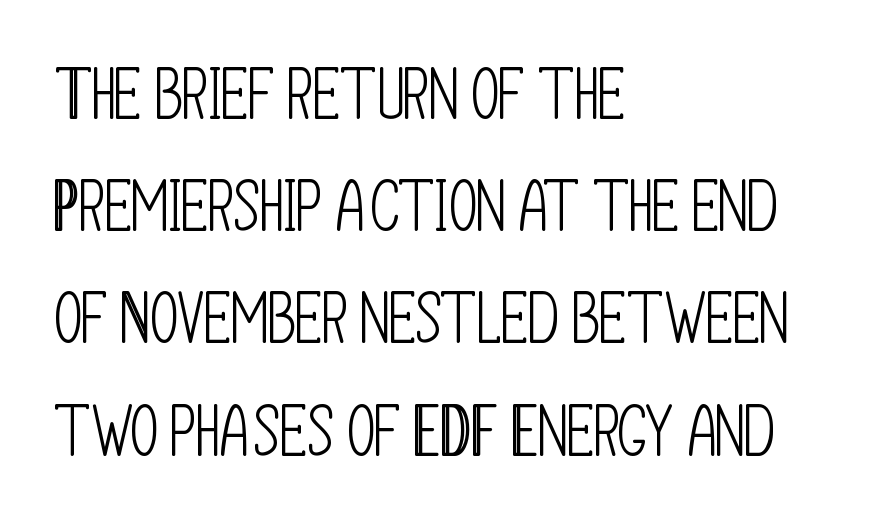
{"serif": "no", "italic": "no", "bold": "no", "weight": "light", "width": "condensed", "stroke_contrast": "low", "x_height": "large", "monospaced": "no", "underline": "no", "align": "left", "line_spacing": "normal", "line_spacing_ratio": 1.58, "letter_spacing": "normal", "letter_spacing_em": 0.0, "glyph_px": 71}
